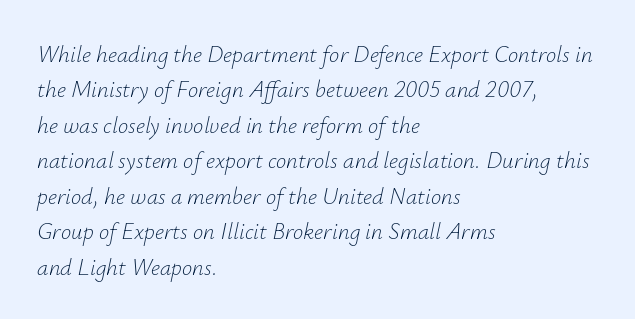
These lines stack with their left ends in a neat column. Honestly, the letter spacing is just normal — you wouldn't notice it. The space directly below the letters is spotless. The typesetting does not lean heavy: it is not bold. The passage shown stacks its lines at a standard gap.
